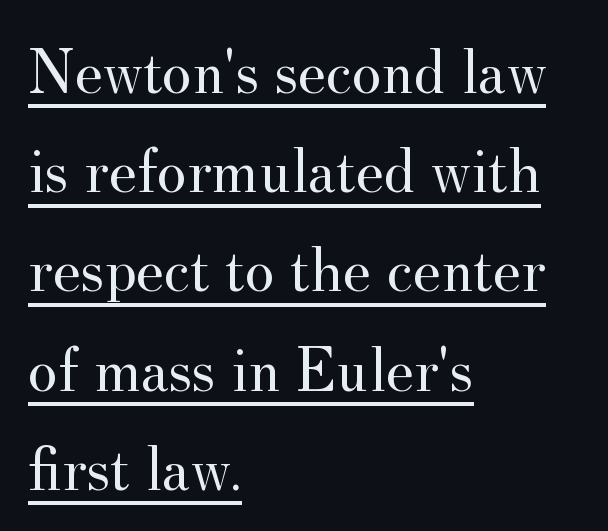
Q: Is the text bold? A: No.
Q: Is the text italic (slanted)? A: No, it is upright.
Q: Is the typeface a serif or a sans-serif typeface? A: Serif.
Q: Is the text underlined? A: Yes.
Q: How is the paragraph aligned? A: Left-aligned.
Q: Is the spacing between letters normal or unusually wide? A: Normal.
Q: Is the spacing between lines tight, normal or loose? A: Normal.
Q: Width (condensed, normal, or wide)? A: Normal.
Q: Stroke contrast? A: Medium.
Q: x-height? A: Small.
Q: Monospaced? A: No.
